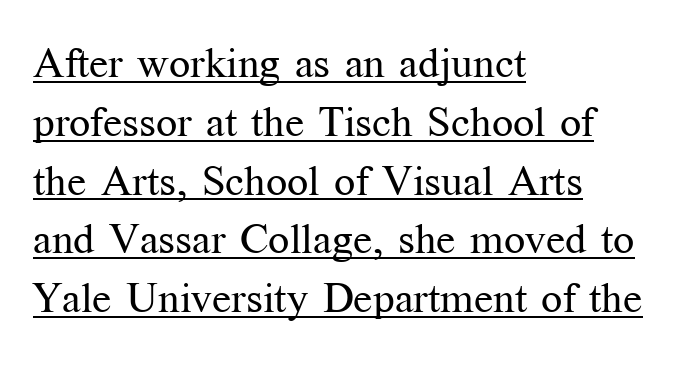
Q: Is the text bold? A: No.
Q: Is the text italic (slanted)? A: No, it is upright.
Q: Is the typeface a serif or a sans-serif typeface? A: Serif.
Q: Is the text underlined? A: Yes.
Q: How is the paragraph aligned? A: Left-aligned.
Q: Is the spacing between letters normal or unusually wide? A: Normal.
Q: Is the spacing between lines tight, normal or loose? A: Normal.
Q: Width (condensed, normal, or wide)? A: Normal.
Q: Stroke contrast? A: Medium.
Q: x-height? A: Medium.
Q: Monospaced? A: No.
